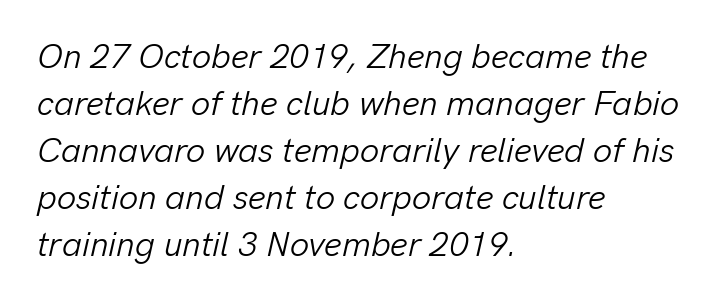
Q: Is the text bold? A: No.
Q: Is the text italic (slanted)? A: Yes, it leans right by about 13 degrees.
Q: Is the text underlined? A: No.
Q: How is the paragraph aligned? A: Left-aligned.
Q: Is the spacing between letters normal or unusually wide? A: Normal.
Q: Is the spacing between lines tight, normal or loose? A: Normal.
Q: Width (condensed, normal, or wide)? A: Normal.
Q: Stroke contrast? A: Low.
Q: x-height? A: Medium.
Q: Monospaced? A: No.
